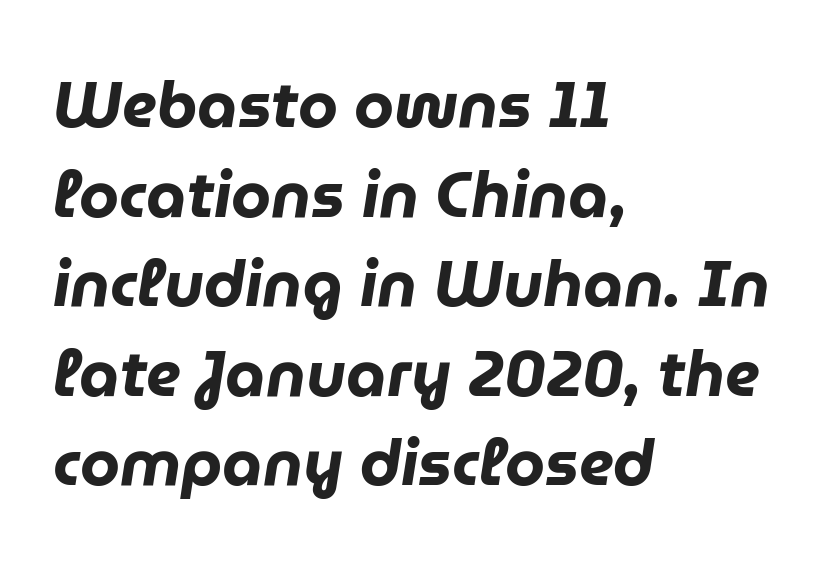
The image shows 64 px heavy type, italic (leaning right); set left-aligned, normal line spacing (1.4x), normal letter spacing, not underlined; low stroke contrast and a medium x-height.
